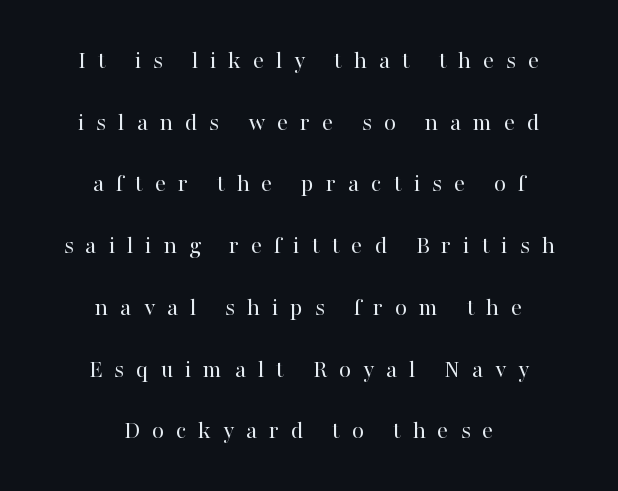
{"italic": "no", "bold": "no", "underline": "no", "align": "center", "line_spacing": "loose", "line_spacing_ratio": 2.47, "letter_spacing": "wide", "letter_spacing_em": 0.47, "glyph_px": 25}
